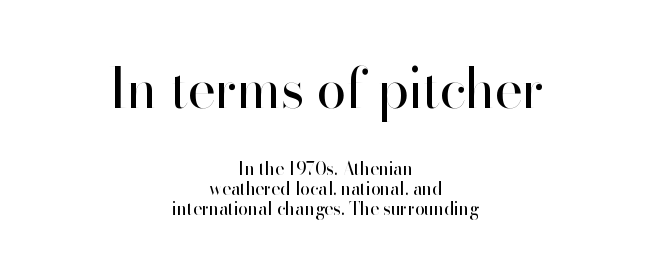
{"serif": "no", "italic": "no", "bold": "no", "weight": "regular", "width": "normal", "stroke_contrast": "high", "x_height": "small", "monospaced": "no", "underline": "no", "align": "center", "line_spacing": "tight", "line_spacing_ratio": 1.11, "letter_spacing": "normal", "letter_spacing_em": 0.0, "larger_block": "first", "size_ratio": 3.0, "glyph_px": 54}
